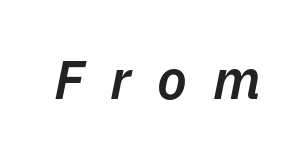
{"italic": "yes", "lean": "right", "slant_degrees": 11, "bold": "semi", "weight": "semibold", "width": "normal", "stroke_contrast": "low", "x_height": "medium", "monospaced": "no", "underline": "no", "letter_spacing": "wide", "letter_spacing_em": 0.47, "glyph_px": 55}
